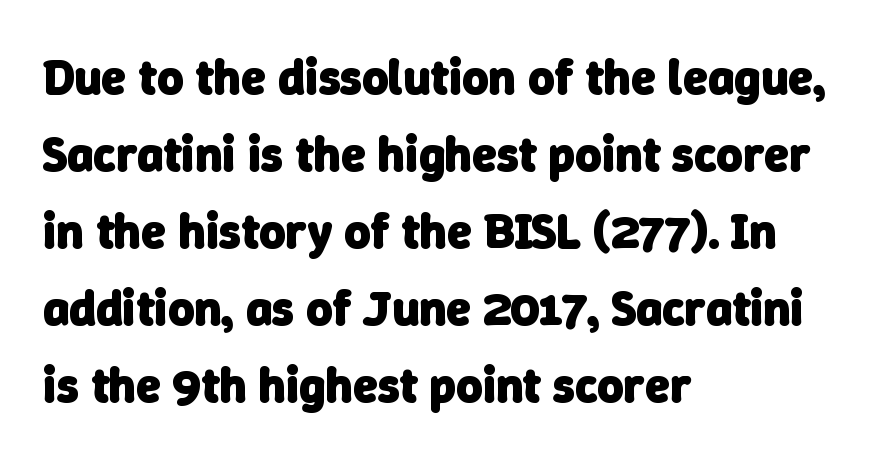
The image shows 50 px heavy sans-serif type; set left-aligned, normal line spacing (1.54x), normal letter spacing, not underlined; low stroke contrast and a medium x-height.
